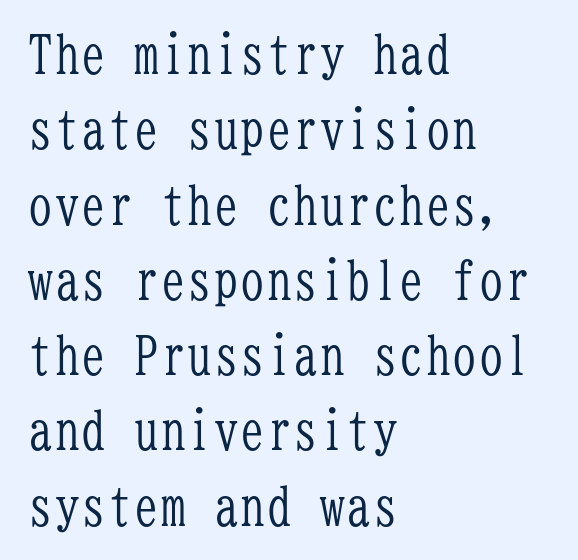
{"serif": "yes", "italic": "no", "bold": "no", "weight": "light", "width": "condensed", "stroke_contrast": "low", "x_height": "medium", "monospaced": "yes", "underline": "no", "align": "left", "line_spacing": "normal", "line_spacing_ratio": 1.42, "letter_spacing": "normal", "letter_spacing_em": 0.0, "glyph_px": 53}
